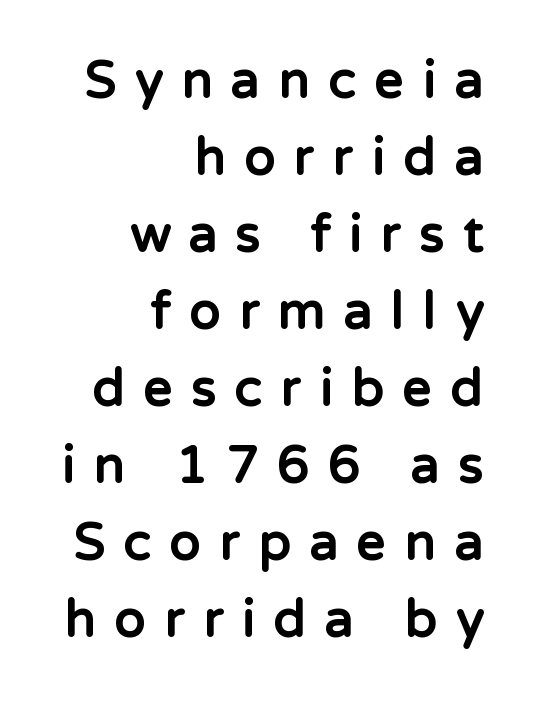
Here the designer chose a conventional face with non-uniform glyph widths. Designer's note — italics off, roman on. Rule under the text: the space is simply empty. Each line ends at the same right margin while the left side varies. How would I describe the line gaps? Plain and ordinary.
